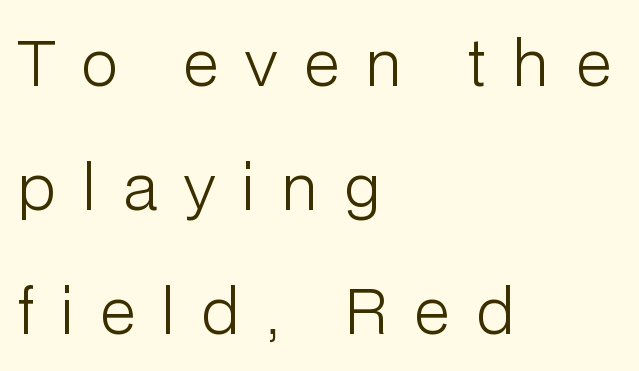
Q: Is the text bold? A: No.
Q: Is the text italic (slanted)? A: No, it is upright.
Q: Is the typeface a serif or a sans-serif typeface? A: Sans-serif.
Q: Is the text underlined? A: No.
Q: How is the paragraph aligned? A: Left-aligned.
Q: Is the spacing between letters normal or unusually wide? A: Unusually wide.
Q: Is the spacing between lines tight, normal or loose? A: Loose.
Q: Width (condensed, normal, or wide)? A: Normal.
Q: Stroke contrast? A: Low.
Q: x-height? A: Medium.
Q: Monospaced? A: No.
